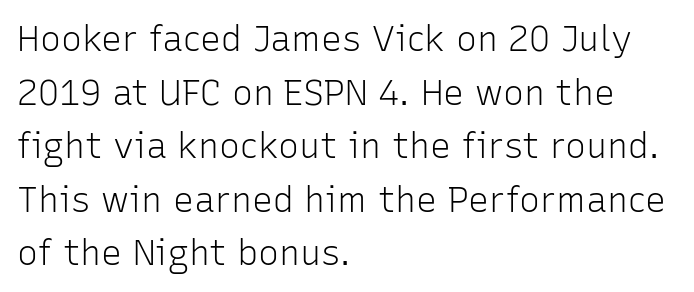
{"serif": "no", "italic": "no", "bold": "no", "weight": "light", "width": "normal", "stroke_contrast": "low", "x_height": "medium", "monospaced": "no", "underline": "no", "align": "left", "line_spacing": "normal", "line_spacing_ratio": 1.53, "letter_spacing": "normal", "letter_spacing_em": 0.0, "glyph_px": 35}
